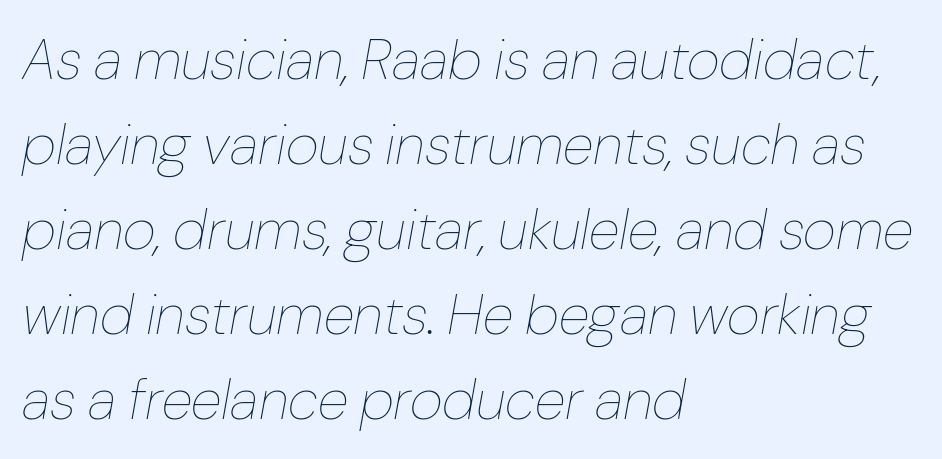
Observe the lean: these are italic letterforms. Tracking here is standard; glyphs follow each other at the usual distance. Caption: face not bold, strokes unweighted. Compared with a centered layout, this one pins lines to the left instead.
